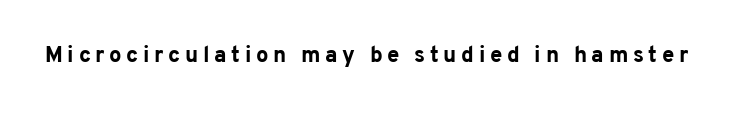
Q: Is the text bold? A: Yes.
Q: Is the text italic (slanted)? A: No, it is upright.
Q: Is the text underlined? A: No.
Q: Is the spacing between letters normal or unusually wide? A: Unusually wide.
